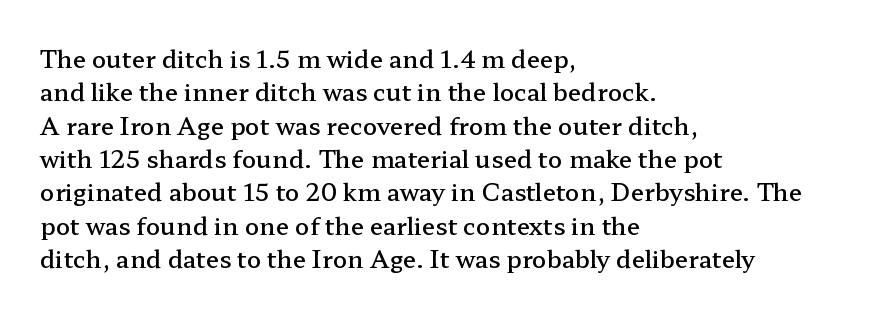
{"italic": "no", "bold": "semi", "underline": "no", "align": "left", "line_spacing": "normal", "line_spacing_ratio": 1.39, "letter_spacing": "normal", "letter_spacing_em": 0.0, "glyph_px": 24}
